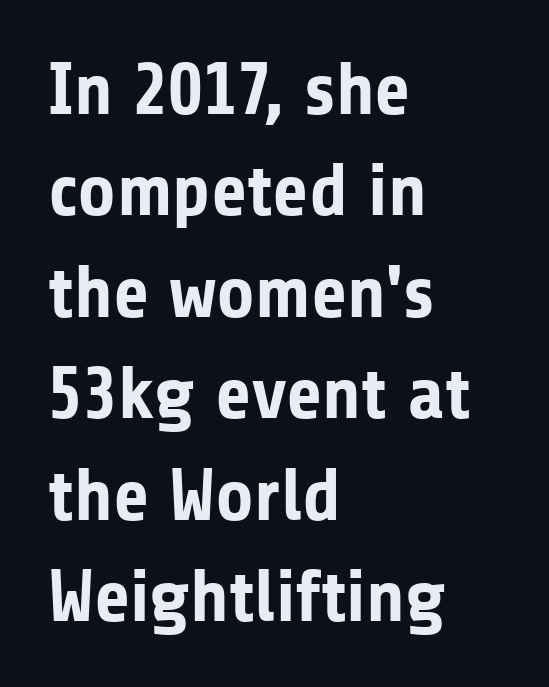
Q: Is the text bold? A: Yes.
Q: Is the text italic (slanted)? A: No, it is upright.
Q: Is the typeface a serif or a sans-serif typeface? A: Sans-serif.
Q: Is the text underlined? A: No.
Q: How is the paragraph aligned? A: Left-aligned.
Q: Is the spacing between letters normal or unusually wide? A: Normal.
Q: Is the spacing between lines tight, normal or loose? A: Normal.
Q: Width (condensed, normal, or wide)? A: Normal.
Q: Stroke contrast? A: Low.
Q: x-height? A: Medium.
Q: Monospaced? A: No.
